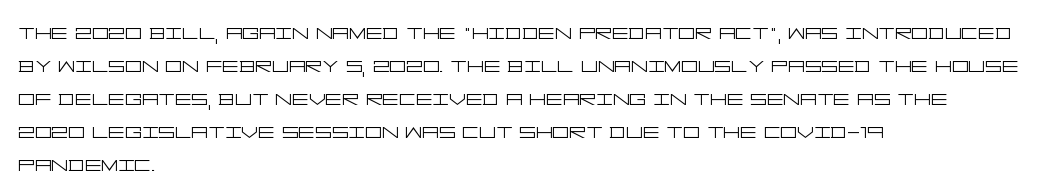
When letters stand straight like this, we call the style roman or upright. These lines sit exactly where default settings would place them. Students, note that the glyphs here touch the page at normal intervals. The passage shown is not bold in any degree. In CSS terms this would be text-align: left. Underlining? Definitely not there.
